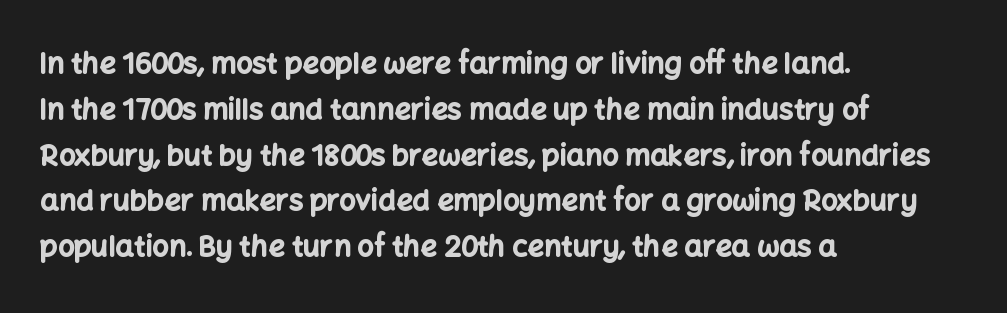
Q: Is the text bold? A: Yes.
Q: Is the text italic (slanted)? A: No, it is upright.
Q: Is the typeface a serif or a sans-serif typeface? A: Sans-serif.
Q: Is the text underlined? A: No.
Q: How is the paragraph aligned? A: Left-aligned.
Q: Is the spacing between letters normal or unusually wide? A: Normal.
Q: Is the spacing between lines tight, normal or loose? A: Normal.
Q: Width (condensed, normal, or wide)? A: Normal.
Q: Stroke contrast? A: Low.
Q: x-height? A: Medium.
Q: Monospaced? A: No.
